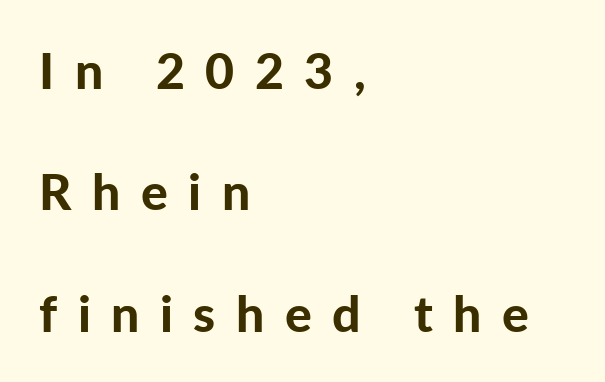
The image shows 50 px bold sans-serif type, upright; set left-aligned, loose line spacing (2.43x), unusually wide letter spacing (+0.41 em), not underlined; low stroke contrast and a medium x-height.
